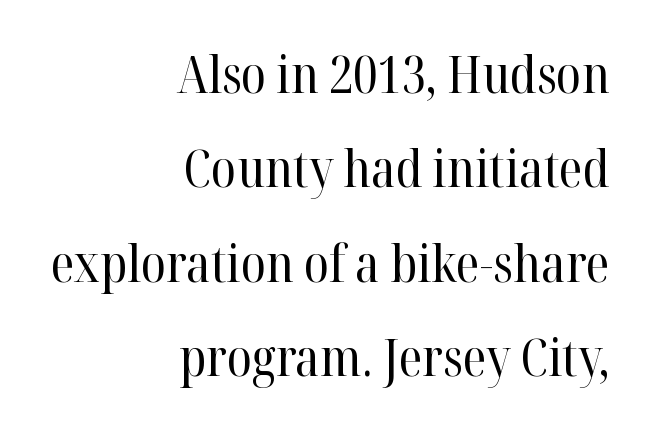
Where is the straight margin? On the right. To sum up the face: it has serifs. Letter spacing: default. These lines are rendered in a variable-pitch font. Only glyphs here, with clear space below each row. The lettering stays uniformly vertical, giving the passage a roman look.
